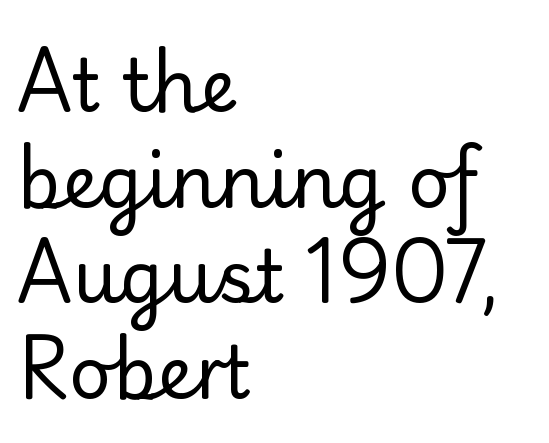
Ascenders rise straight up at ninety degrees. Is this a fixed-width face? No — the glyphs have proportional, varying widths. Bold? No — there's no thickening of the strokes. The rendering shows small feet on the letterforms — a serif design. The paragraph has a hard left edge and a soft right edge.
